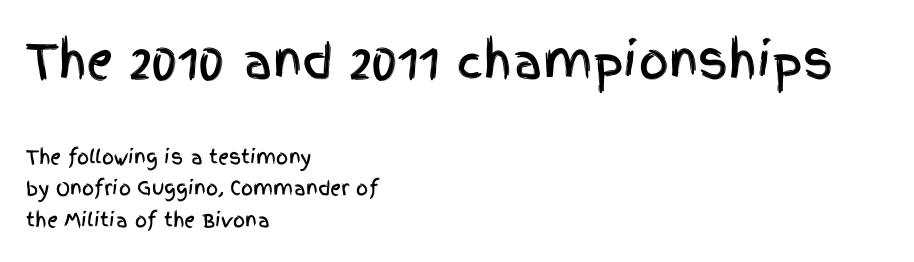
Q: Is the text italic (slanted)? A: No, it is upright.
Q: Is the typeface a serif or a sans-serif typeface? A: Sans-serif.
Q: Is the text underlined? A: No.
Q: How is the paragraph aligned? A: Left-aligned.
Q: Is the spacing between letters normal or unusually wide? A: Normal.
Q: Is the spacing between lines tight, normal or loose? A: Normal.
Q: Which block of text is set in a larger size, the first (top) or the second (bottom)? A: The first (top) one.
Q: Width (condensed, normal, or wide)? A: Condensed.
Q: x-height? A: Large.
Q: Monospaced? A: No.
